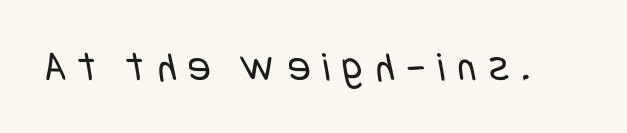
What kind of face is this? One without serifs — a sans. On a weight scale, this lands at 450 or below. The letterforms stand isolated, each surrounded by extra space. A clean baseline with only descenders dipping below it.
